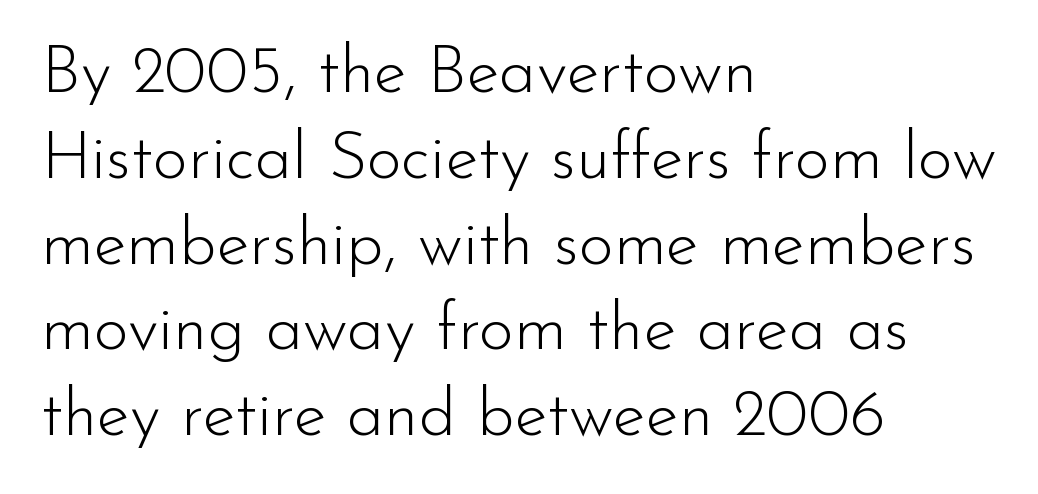
{"serif": "no", "italic": "no", "bold": "no", "weight": "light", "width": "normal", "stroke_contrast": "low", "x_height": "small", "monospaced": "no", "underline": "no", "align": "left", "line_spacing": "normal", "line_spacing_ratio": 1.28, "letter_spacing": "normal", "letter_spacing_em": 0.0, "glyph_px": 67}
